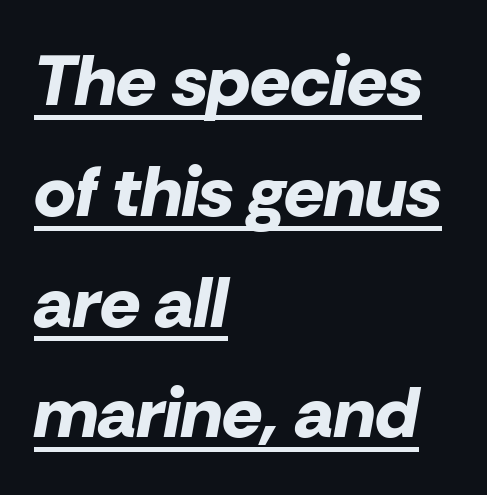
The image shows 71 px bold type, italic (leaning right); set left-aligned, normal line spacing (1.56x), normal letter spacing, underlined; low stroke contrast and a medium x-height.
